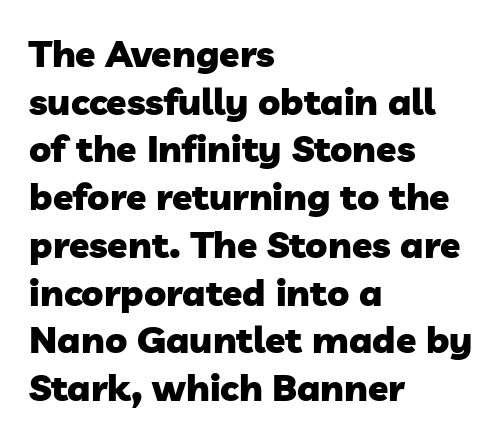
The image shows 37 px heavy sans-serif type; set left-aligned, normal line spacing (1.29x), normal letter spacing, not underlined; low stroke contrast and a medium x-height.
